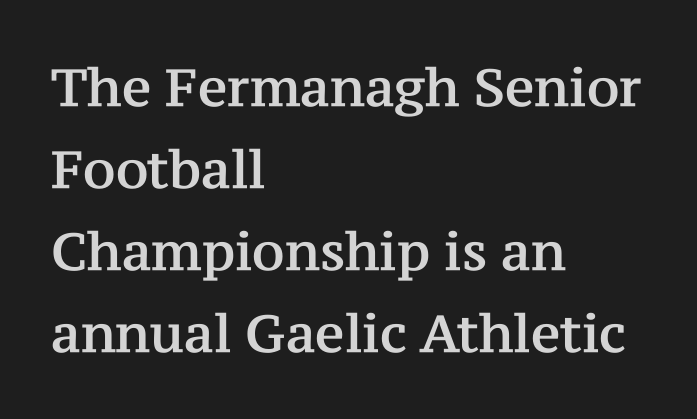
Q: Is the text italic (slanted)? A: No, it is upright.
Q: Is the typeface a serif or a sans-serif typeface? A: Serif.
Q: Is the text underlined? A: No.
Q: How is the paragraph aligned? A: Left-aligned.
Q: Is the spacing between letters normal or unusually wide? A: Normal.
Q: Is the spacing between lines tight, normal or loose? A: Normal.
Q: Width (condensed, normal, or wide)? A: Normal.
Q: Stroke contrast? A: Medium.
Q: x-height? A: Medium.
Q: Monospaced? A: No.
